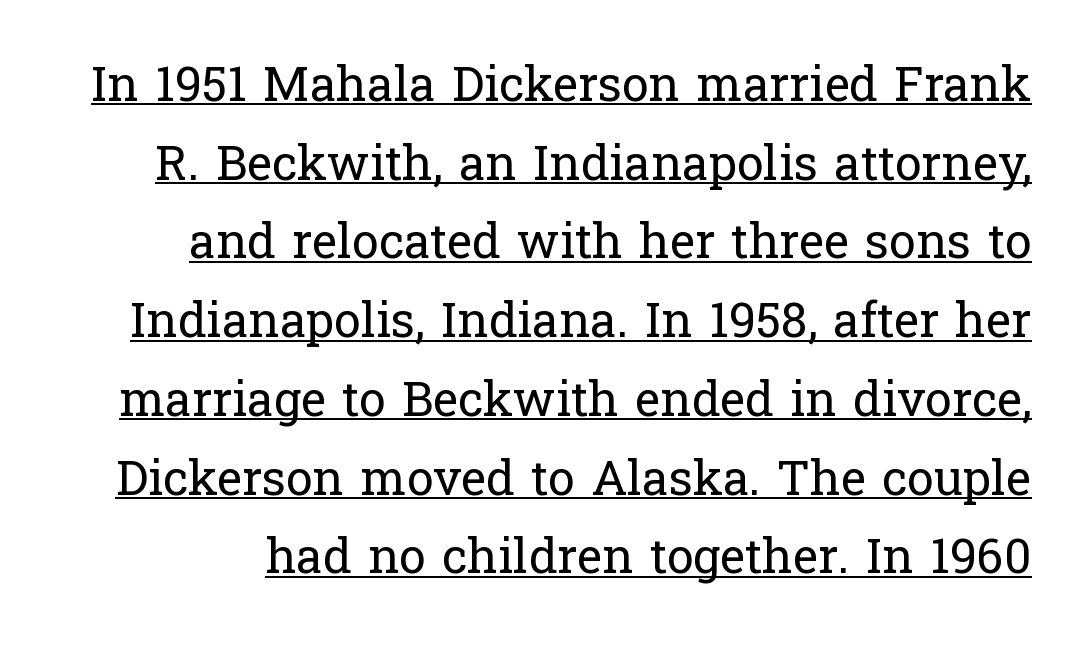
The image shows 48 px regular-weight serif type, upright; set normal line spacing (1.64x), normal letter spacing, underlined; low stroke contrast and a medium x-height.
